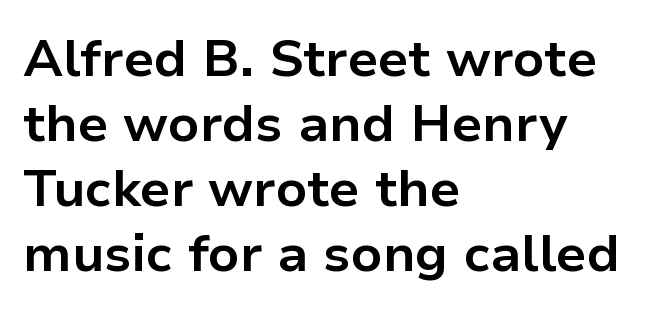
Q: Is the text bold? A: Yes.
Q: Is the text italic (slanted)? A: No, it is upright.
Q: Is the typeface a serif or a sans-serif typeface? A: Sans-serif.
Q: Is the text underlined? A: No.
Q: How is the paragraph aligned? A: Left-aligned.
Q: Is the spacing between letters normal or unusually wide? A: Normal.
Q: Is the spacing between lines tight, normal or loose? A: Normal.
Q: Width (condensed, normal, or wide)? A: Normal.
Q: Stroke contrast? A: Low.
Q: x-height? A: Medium.
Q: Monospaced? A: No.
